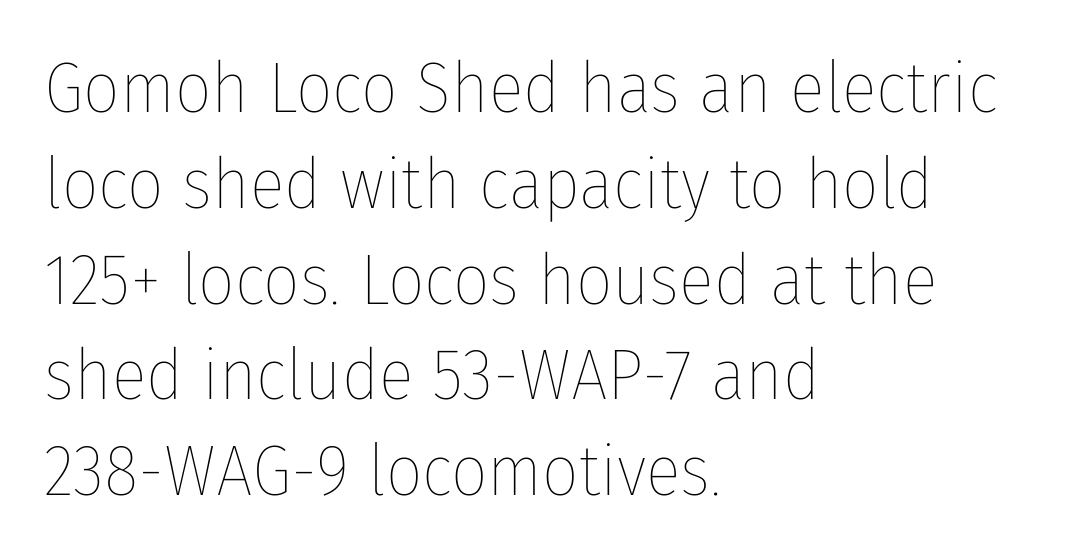
Notice how descenders clear the ascenders below comfortably — that's standard leading. A typesetter would call this proportional, since set widths differ per character. Descender tails drop into unmarked territory. Observe the ordinary spacing: letters are neighbours, not strangers. Every character sits straight up, as roman type does.
